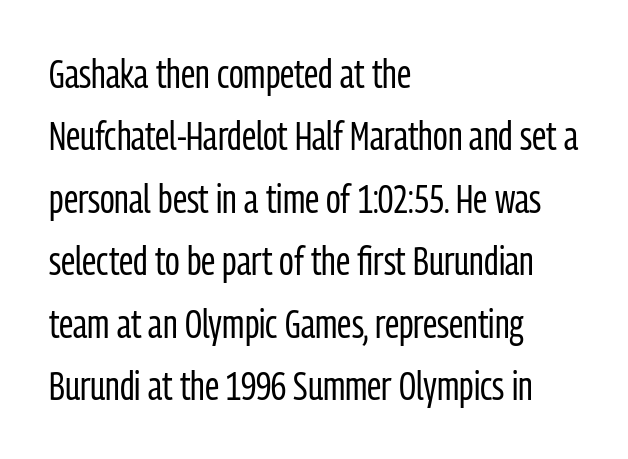
{"serif": "no", "italic": "no", "bold": "no", "weight": "regular", "width": "condensed", "stroke_contrast": "low", "x_height": "medium", "monospaced": "no", "underline": "no", "align": "left", "line_spacing": "normal", "line_spacing_ratio": 1.56, "letter_spacing": "normal", "letter_spacing_em": 0.0, "glyph_px": 40}
